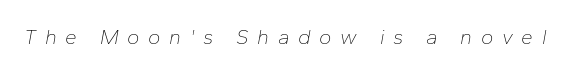
The letters are slanted; this is an italic face. The strokes are not fattened; the text isn't bold. Someone cranked the tracking dial way up on this one. The passage shown is not underscored anywhere.
